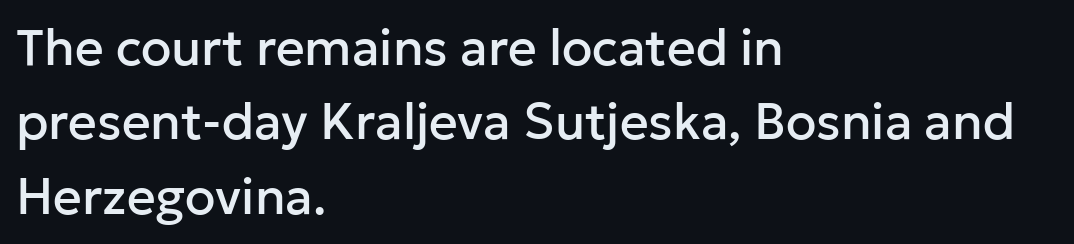
{"serif": "no", "italic": "no", "width": "normal", "stroke_contrast": "low", "x_height": "medium", "monospaced": "no", "underline": "no", "align": "left", "line_spacing": "normal", "line_spacing_ratio": 1.49, "letter_spacing": "normal", "letter_spacing_em": 0.0, "glyph_px": 50}
